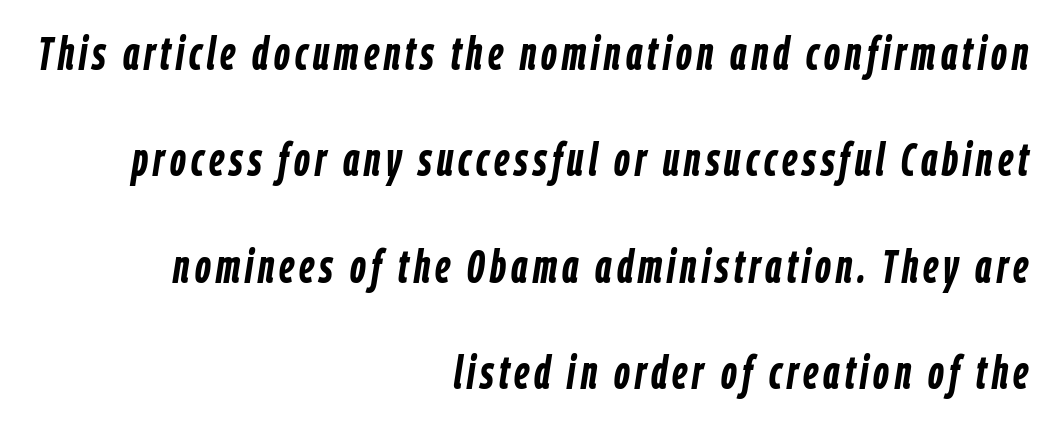
The image shows 46 px semibold, condensed type, italic (leaning right); set right-aligned, loose line spacing (2.31x), not underlined; low stroke contrast and a medium x-height.
